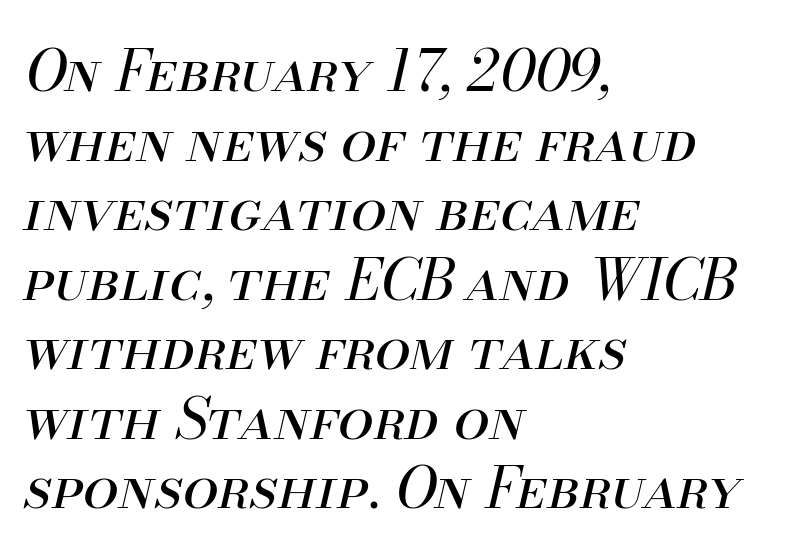
The image shows 57 px regular-weight type, italic (leaning right); set left-aligned, line spacing 1.22x, normal letter spacing, not underlined; medium stroke contrast and a small x-height.
